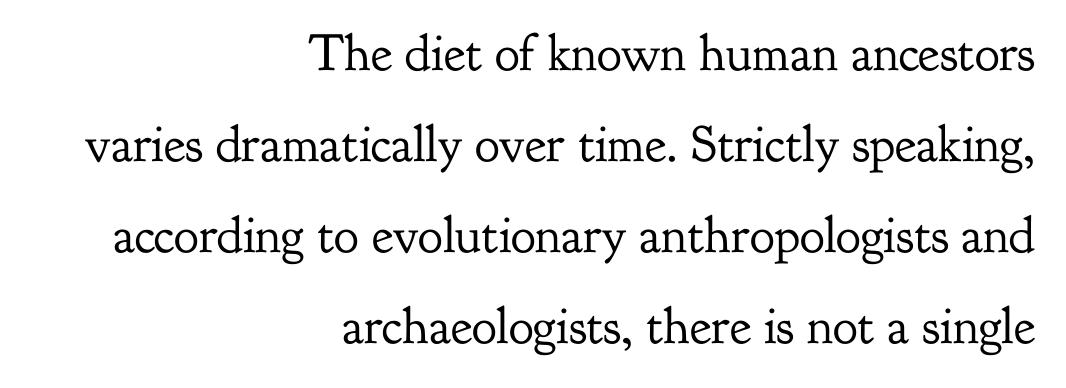
Q: Is the text bold? A: No.
Q: Is the text italic (slanted)? A: No, it is upright.
Q: Is the typeface a serif or a sans-serif typeface? A: Serif.
Q: Is the text underlined? A: No.
Q: How is the paragraph aligned? A: Right-aligned.
Q: Is the spacing between letters normal or unusually wide? A: Normal.
Q: Width (condensed, normal, or wide)? A: Normal.
Q: Stroke contrast? A: Low.
Q: x-height? A: Small.
Q: Monospaced? A: No.
